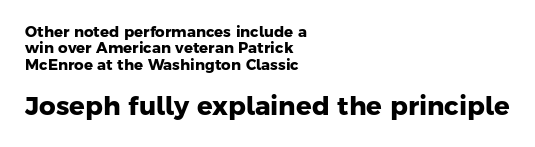
The image shows 26 px bold type; set left-aligned, tight line spacing (1.1x), normal letter spacing, not underlined; the second (bottom) block is 1.73x larger.
